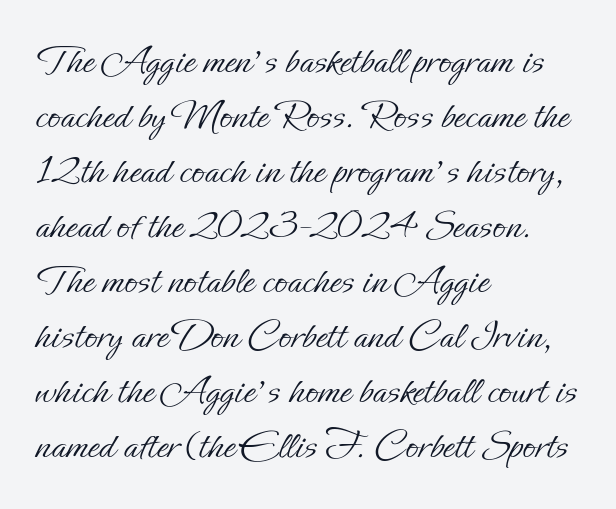
The image shows 42 px light type; set left-aligned, normal line spacing (1.31x), normal letter spacing, not underlined; low stroke contrast and a small x-height.
